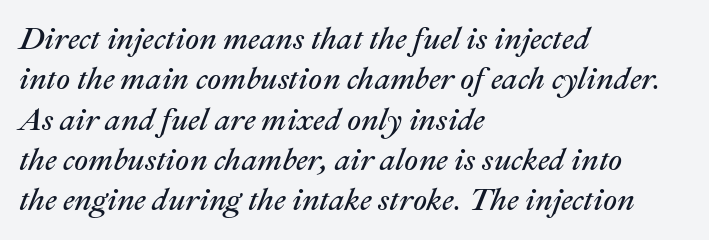
If you drew a line through each stem, it would be angled. Do the characters align in a grid? No, the font is proportional. Vertical spacing — default. Quick note: underline off.
